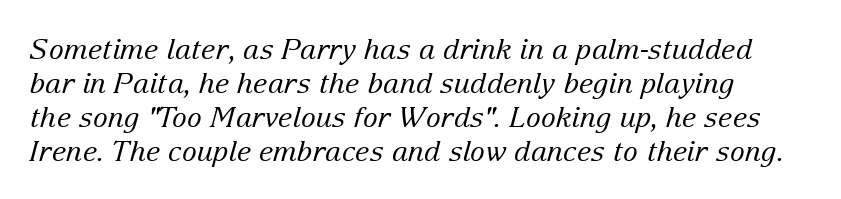
Q: Is the text bold? A: No.
Q: Is the text italic (slanted)? A: Yes, it leans right by about 15 degrees.
Q: Is the typeface a serif or a sans-serif typeface? A: Serif.
Q: Is the text underlined? A: No.
Q: Is the spacing between letters normal or unusually wide? A: Normal.
Q: Width (condensed, normal, or wide)? A: Normal.
Q: Stroke contrast? A: Low.
Q: x-height? A: Medium.
Q: Monospaced? A: No.
